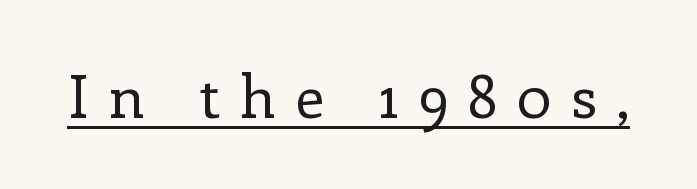
The image shows 58 px regular-weight serif type, upright; set unusually wide letter spacing (+0.34 em), underlined; low stroke contrast and a medium x-height.
